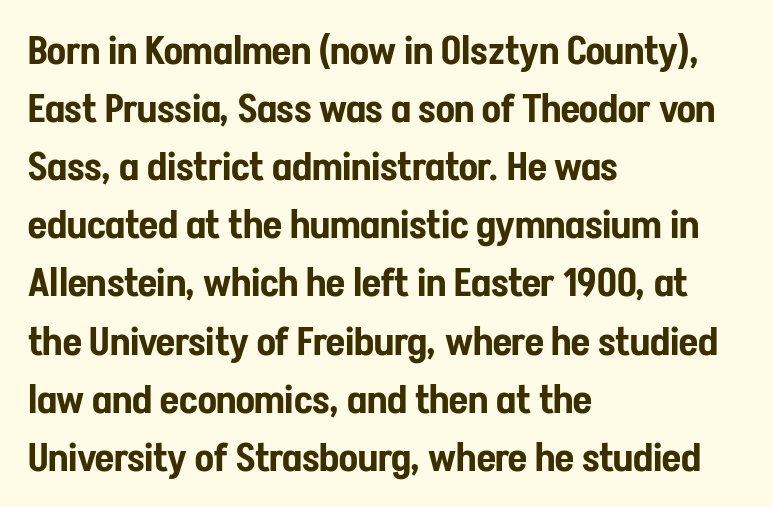
The image shows 39 px condensed sans-serif type, upright; set left-aligned, normal line spacing (1.49x), normal letter spacing, not underlined; low stroke contrast and a medium x-height.
